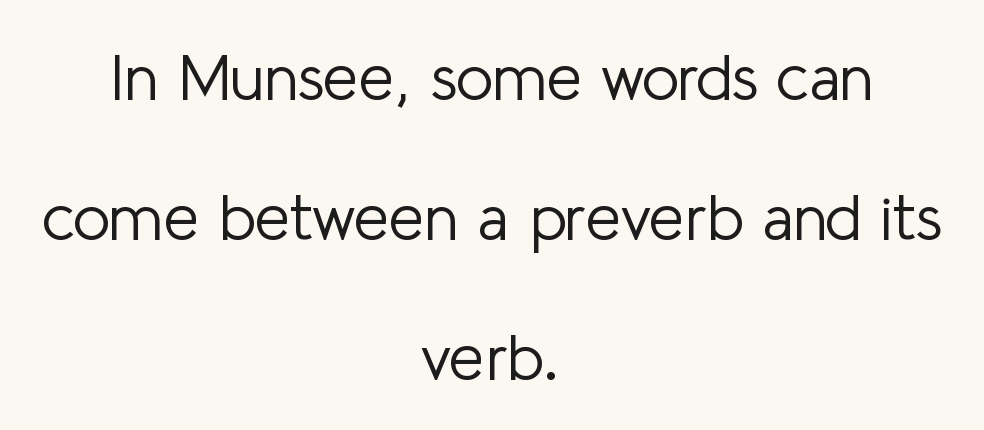
The image shows 64 px light sans-serif type, upright; set centered, loose line spacing (2.19x), normal letter spacing, not underlined; low stroke contrast and a medium x-height.
